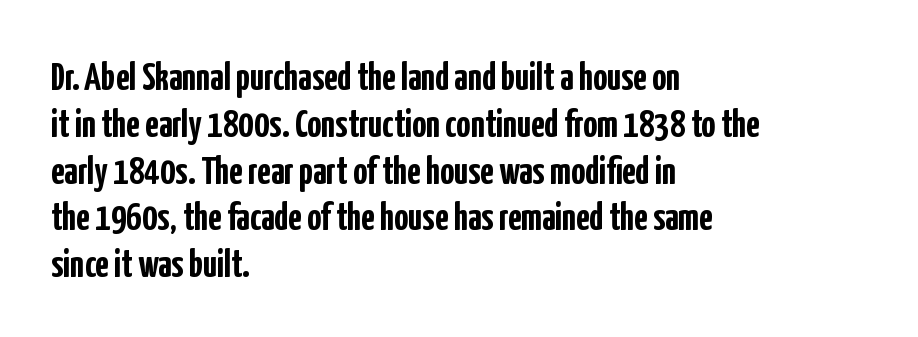
The image shows 39 px semibold, condensed sans-serif type, upright; set left-aligned, line spacing 1.2x, normal letter spacing, not underlined; low stroke contrast and a medium x-height.
